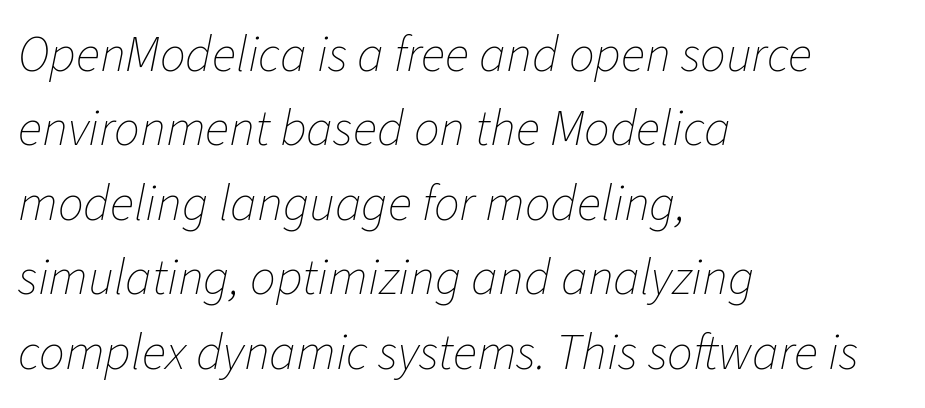
The image shows 51 px thin type, italic (leaning right); set left-aligned, normal line spacing (1.46x), normal letter spacing, not underlined; low stroke contrast and a medium x-height.
